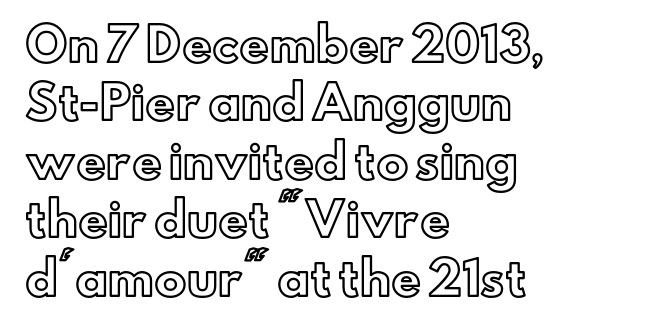
The image shows 46 px text type, upright; set left-aligned, normal line spacing (1.27x), normal letter spacing, not underlined; a small x-height.
